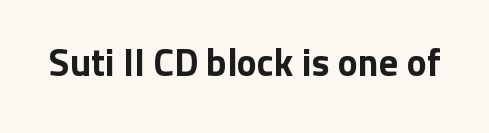
{"serif": "no", "italic": "no", "bold": "yes", "weight": "bold", "width": "normal", "stroke_contrast": "low", "x_height": "medium", "monospaced": "no", "underline": "no", "letter_spacing": "normal", "letter_spacing_em": 0.0, "glyph_px": 38}
